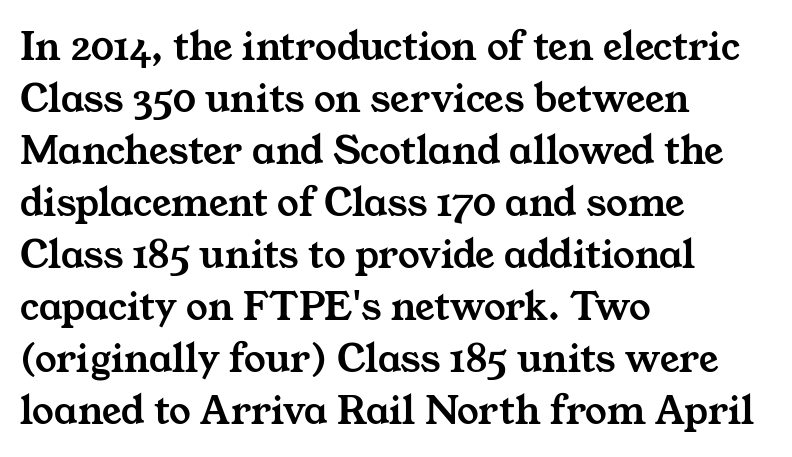
{"serif": "yes", "width": "wide", "stroke_contrast": "medium", "x_height": "medium", "monospaced": "no", "underline": "no", "align": "left", "line_spacing_ratio": 1.21, "letter_spacing": "normal", "letter_spacing_em": 0.0, "glyph_px": 43}
